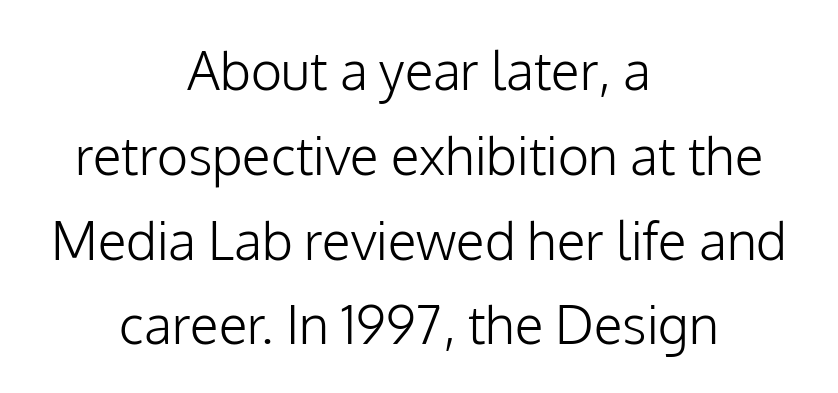
{"serif": "no", "italic": "no", "bold": "no", "weight": "light", "width": "normal", "stroke_contrast": "low", "x_height": "medium", "monospaced": "no", "underline": "no", "align": "center", "line_spacing": "normal", "line_spacing_ratio": 1.6, "letter_spacing": "normal", "letter_spacing_em": 0.0, "glyph_px": 53}
